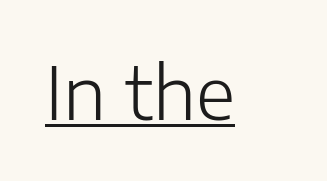
Q: Is the text bold? A: No.
Q: Is the text italic (slanted)? A: No, it is upright.
Q: Is the typeface a serif or a sans-serif typeface? A: Sans-serif.
Q: Is the text underlined? A: Yes.
Q: Is the spacing between letters normal or unusually wide? A: Normal.
Q: Width (condensed, normal, or wide)? A: Normal.
Q: Stroke contrast? A: Low.
Q: x-height? A: Medium.
Q: Monospaced? A: No.
